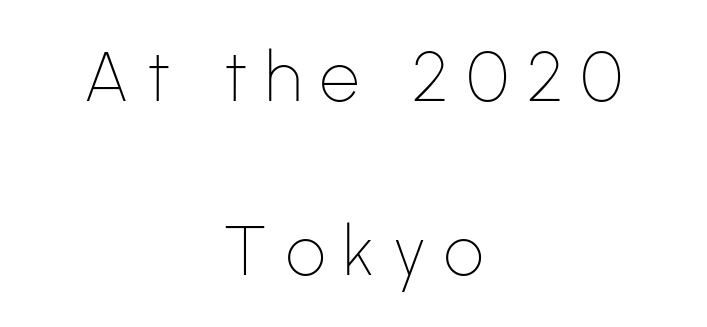
Q: Is the text bold? A: No.
Q: Is the text italic (slanted)? A: No, it is upright.
Q: Is the typeface a serif or a sans-serif typeface? A: Sans-serif.
Q: Is the text underlined? A: No.
Q: How is the paragraph aligned? A: Centered.
Q: Is the spacing between letters normal or unusually wide? A: Unusually wide.
Q: Is the spacing between lines tight, normal or loose? A: Loose.
Q: Width (condensed, normal, or wide)? A: Normal.
Q: Stroke contrast? A: Low.
Q: x-height? A: Medium.
Q: Monospaced? A: No.
